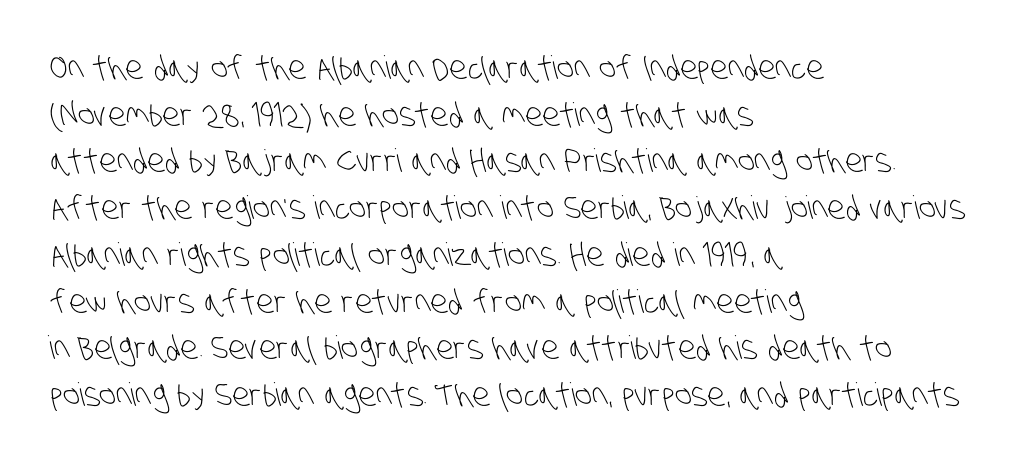
These lines keep a tight, regular rhythm from letter to letter. The face used here is proportionally spaced, like ordinary book or web type. Any mark beneath the type? The region is blank. One-word summary of the alignment: left. The letters look calm and open, with moderate or lighter stems. Evenly set lines give the paragraph a standard silhouette.
